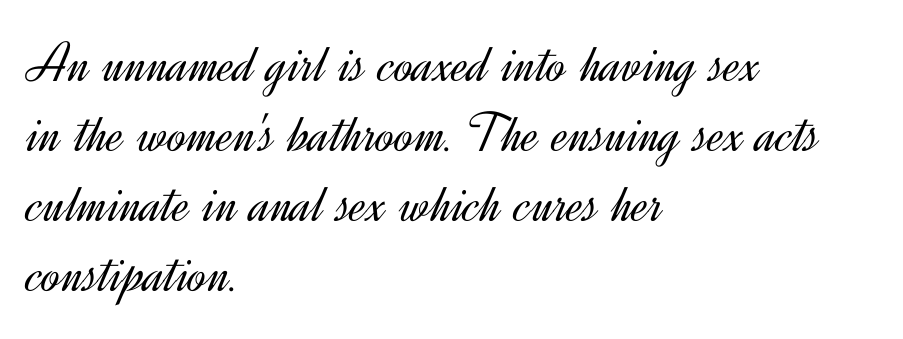
{"serif": "no", "bold": "no", "weight": "light", "width": "normal", "x_height": "small", "monospaced": "no", "underline": "no", "align": "left", "line_spacing_ratio": 1.23, "letter_spacing": "normal", "letter_spacing_em": 0.0, "glyph_px": 57}
